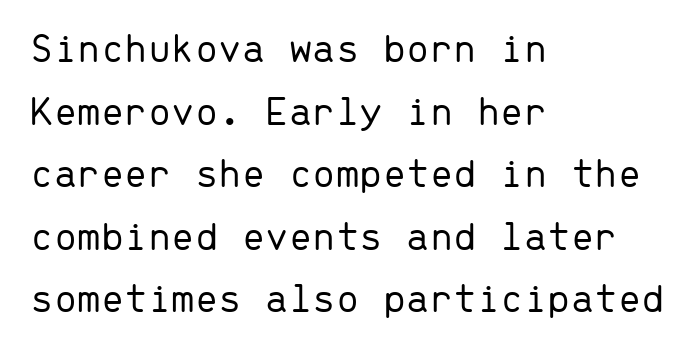
Q: Is the text bold? A: No.
Q: Is the text italic (slanted)? A: No, it is upright.
Q: Is the typeface a serif or a sans-serif typeface? A: Sans-serif.
Q: Is the text underlined? A: No.
Q: How is the paragraph aligned? A: Left-aligned.
Q: Is the spacing between letters normal or unusually wide? A: Normal.
Q: Is the spacing between lines tight, normal or loose? A: Normal.
Q: Width (condensed, normal, or wide)? A: Normal.
Q: Stroke contrast? A: Low.
Q: x-height? A: Medium.
Q: Monospaced? A: Yes.
